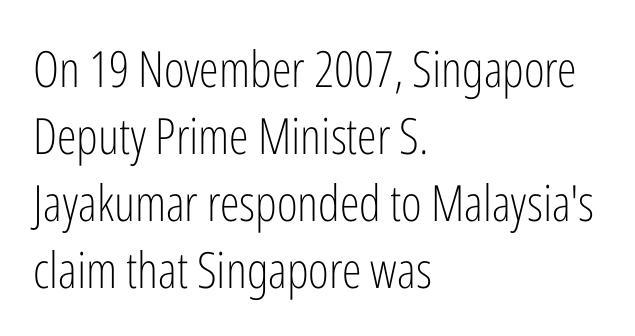
When letters stand straight like this, we call the style roman or upright. Examine the stroke ends and you'll find no serifs. This reads as an unemphasized weight, regular at the heaviest. Which margin do the lines hug? The left one — the right edge is uneven. Successive baselines arrive at the customary interval. Here the designer chose a conventional face with non-uniform glyph widths.
